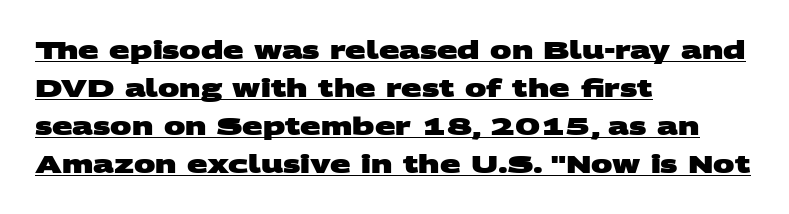
The image shows 24 px bold type; set left-aligned, normal line spacing (1.58x), normal letter spacing, underlined.
